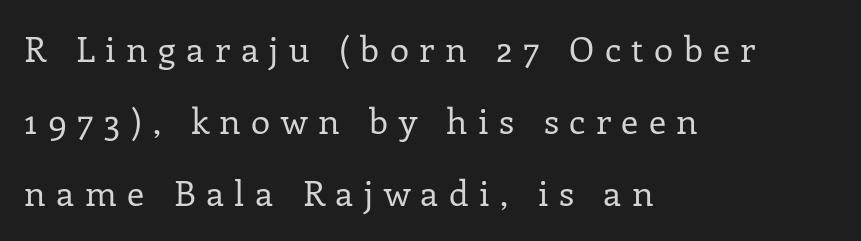
Q: Is the text bold? A: No.
Q: Is the text italic (slanted)? A: No, it is upright.
Q: Is the typeface a serif or a sans-serif typeface? A: Serif.
Q: Is the text underlined? A: No.
Q: How is the paragraph aligned? A: Left-aligned.
Q: Is the spacing between letters normal or unusually wide? A: Unusually wide.
Q: Is the spacing between lines tight, normal or loose? A: Loose.
Q: Width (condensed, normal, or wide)? A: Normal.
Q: Stroke contrast? A: Low.
Q: x-height? A: Medium.
Q: Monospaced? A: No.
